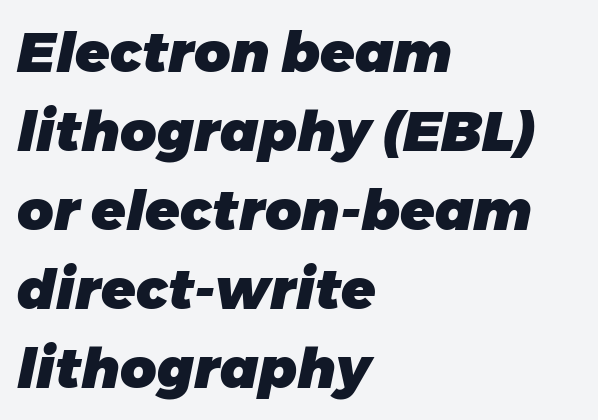
The letters are slanted; this is an italic face. This sample is left-justified, so line endings fall wherever the words run out. The letters advance in unequal steps, a hallmark of proportional type. The space between consecutive lines is moderate. This rendering features lettering with no underline. Bold? Absolutely — the strokes are thick and heavy.
